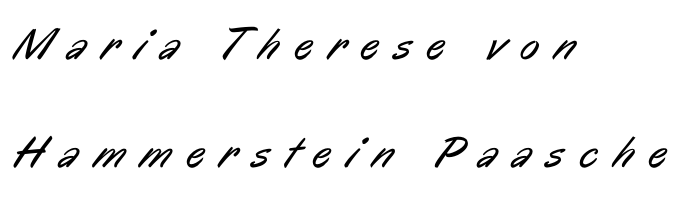
{"serif": "no", "bold": "no", "weight": "regular", "width": "condensed", "stroke_contrast": "low", "x_height": "medium", "monospaced": "no", "underline": "no", "align": "left", "line_spacing": "loose", "line_spacing_ratio": 2.39, "letter_spacing": "wide", "letter_spacing_em": 0.35, "glyph_px": 45}
